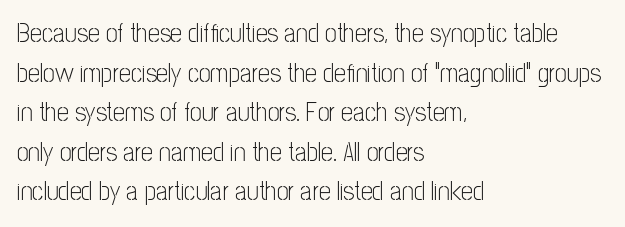
{"italic": "no", "bold": "no", "underline": "no", "align": "left", "line_spacing": "normal", "line_spacing_ratio": 1.52, "letter_spacing": "normal", "letter_spacing_em": 0.0, "glyph_px": 26}
